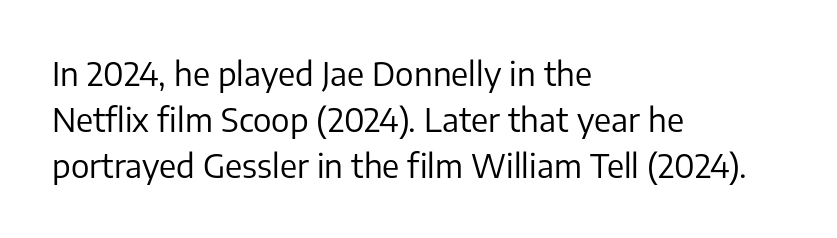
The image shows 33 px regular-weight sans-serif type, upright; set left-aligned, normal line spacing (1.39x), normal letter spacing, not underlined; low stroke contrast and a medium x-height.
